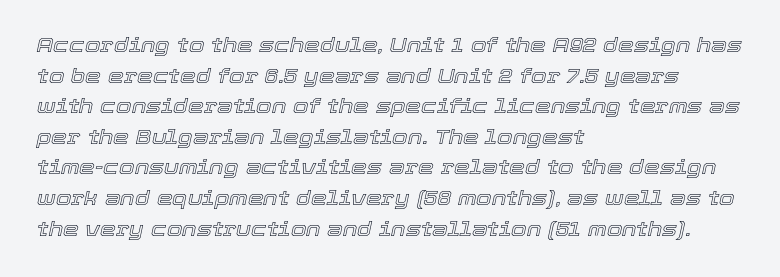
The image shows 20 px text type, italic (leaning right); set left-aligned, normal line spacing (1.53x), normal letter spacing, not underlined.
